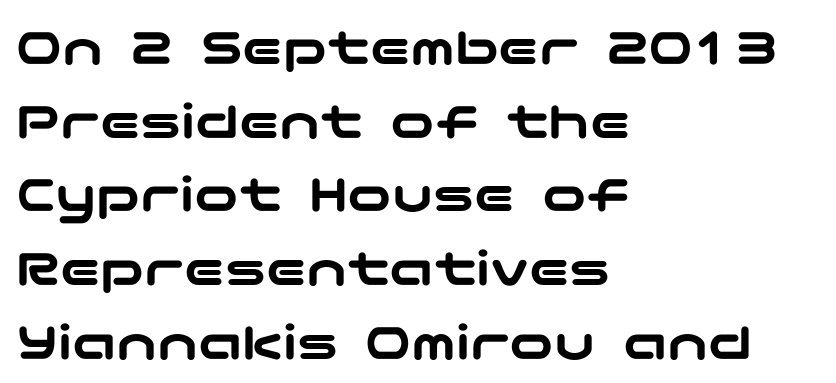
{"serif": "no", "italic": "no", "width": "wide", "stroke_contrast": "low", "x_height": "medium", "underline": "no", "align": "left", "line_spacing": "normal", "line_spacing_ratio": 1.34, "letter_spacing": "normal", "letter_spacing_em": 0.0, "glyph_px": 55}
